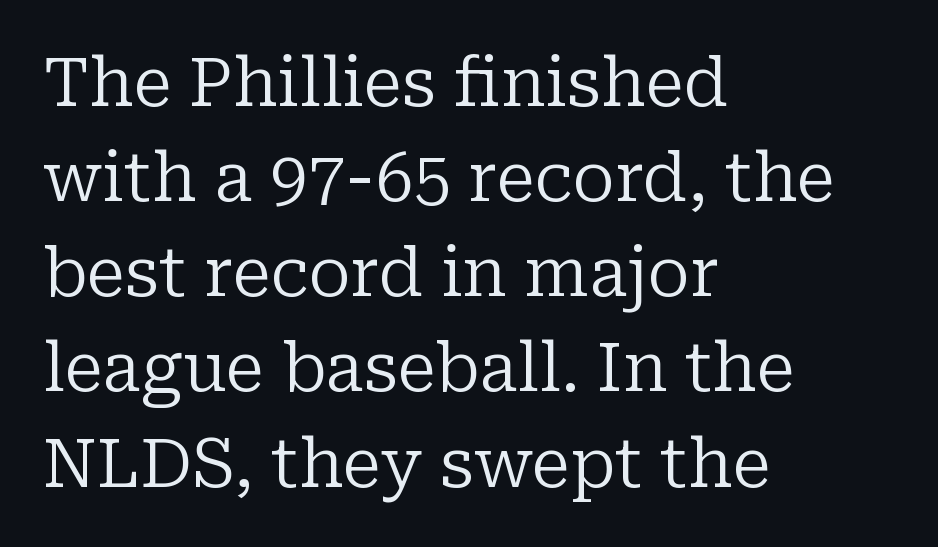
Standard letterfit; no display-style spreading of the glyphs. Do the characters align in a grid? No, the font is proportional. The area under the type is left untouched. Nothing heavy about these letters — not bold at all. Does the lettering tilt? It doesn't — this is upright.
